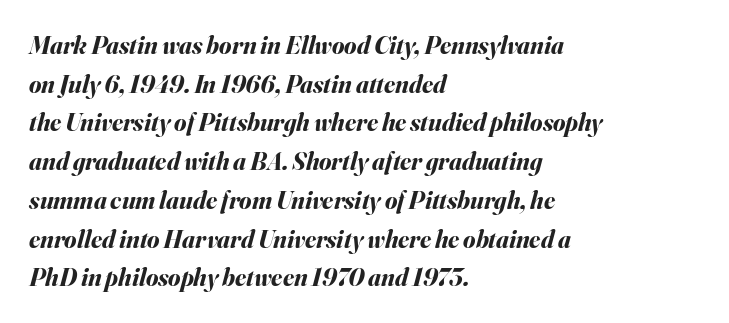
{"italic": "yes", "lean": "right", "slant_degrees": 16, "bold": "yes", "underline": "no", "align": "left", "line_spacing": "normal", "line_spacing_ratio": 1.55, "letter_spacing": "normal", "letter_spacing_em": 0.0, "glyph_px": 25}
